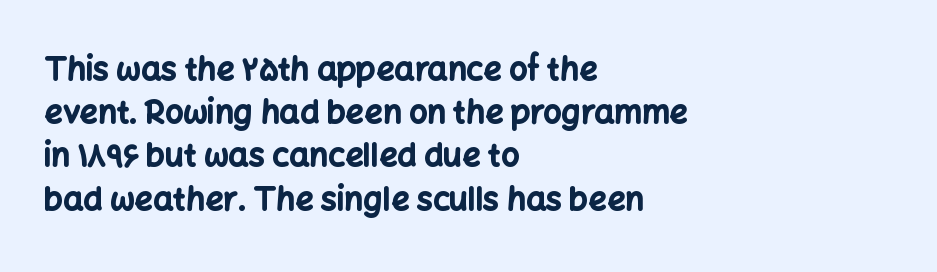
The image shows 32 px bold sans-serif type, upright; set left-aligned, normal line spacing (1.35x), normal letter spacing, not underlined; low stroke contrast and a medium x-height.
